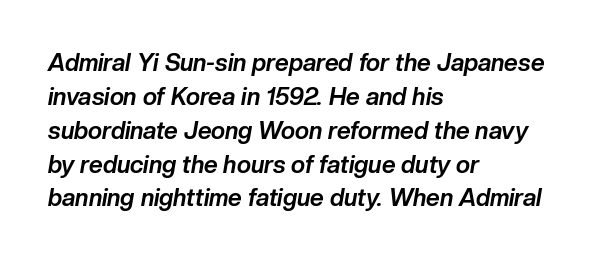
{"italic": "yes", "lean": "right", "slant_degrees": 10, "bold": "yes", "underline": "no", "align": "left", "line_spacing": "normal", "line_spacing_ratio": 1.41, "letter_spacing": "normal", "letter_spacing_em": 0.0, "glyph_px": 24}
